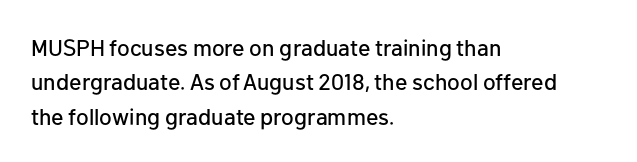
Q: Is the text italic (slanted)? A: No, it is upright.
Q: Is the text underlined? A: No.
Q: How is the paragraph aligned? A: Left-aligned.
Q: Is the spacing between letters normal or unusually wide? A: Normal.
Q: Is the spacing between lines tight, normal or loose? A: Normal.
